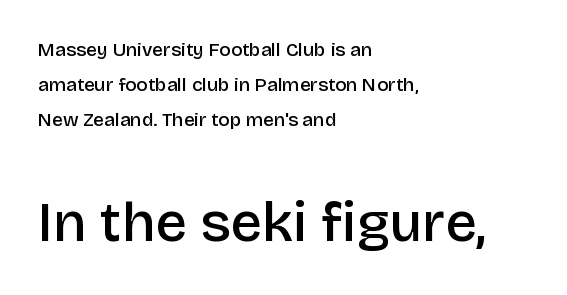
The image shows 56 px semibold sans-serif type, upright; set left-aligned, line spacing 1.84x, normal letter spacing, not underlined; the second (bottom) block is 2.95x larger; low stroke contrast and a large x-height.
